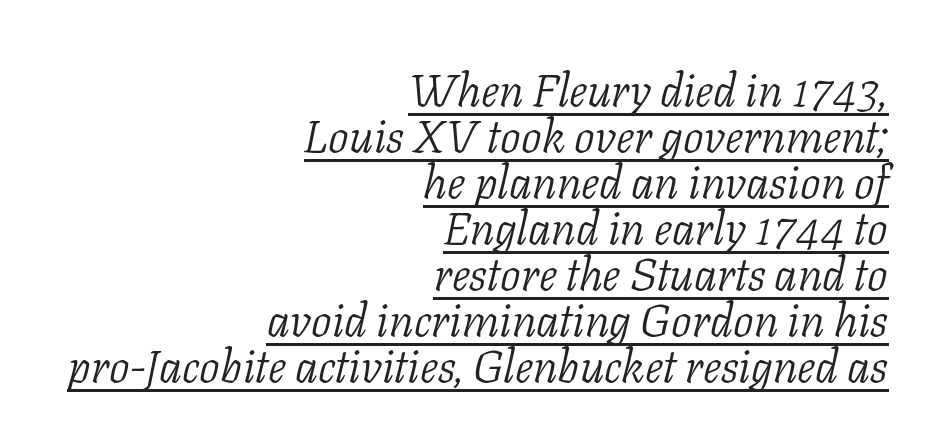
Q: Is the text bold? A: No.
Q: Is the text italic (slanted)? A: Yes, it leans right by about 11 degrees.
Q: Is the typeface a serif or a sans-serif typeface? A: Serif.
Q: Is the text underlined? A: Yes.
Q: How is the paragraph aligned? A: Right-aligned.
Q: Is the spacing between letters normal or unusually wide? A: Normal.
Q: Is the spacing between lines tight, normal or loose? A: Tight.
Q: Width (condensed, normal, or wide)? A: Normal.
Q: Stroke contrast? A: Low.
Q: x-height? A: Medium.
Q: Monospaced? A: No.
